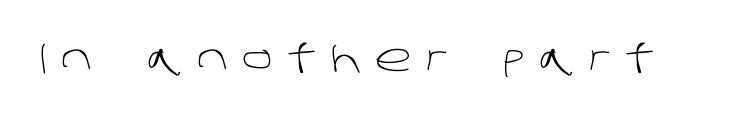
{"serif": "no", "bold": "no", "weight": "light", "width": "normal", "stroke_contrast": "low", "x_height": "large", "monospaced": "no", "underline": "no", "letter_spacing": "wide", "letter_spacing_em": 0.38, "glyph_px": 38}
